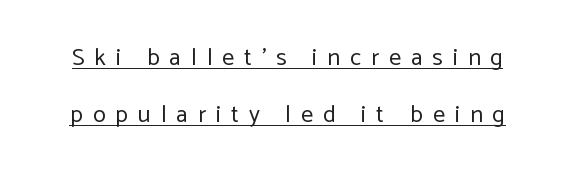
Compared with typical body copy, the letter spacing here is much looser. You can tell it's not italic because the verticals are truly vertical. Nothing heavy about these letters — not bold at all. A baseline rule has been typeset under these characters. Each new line begins a long way beneath the previous one.
